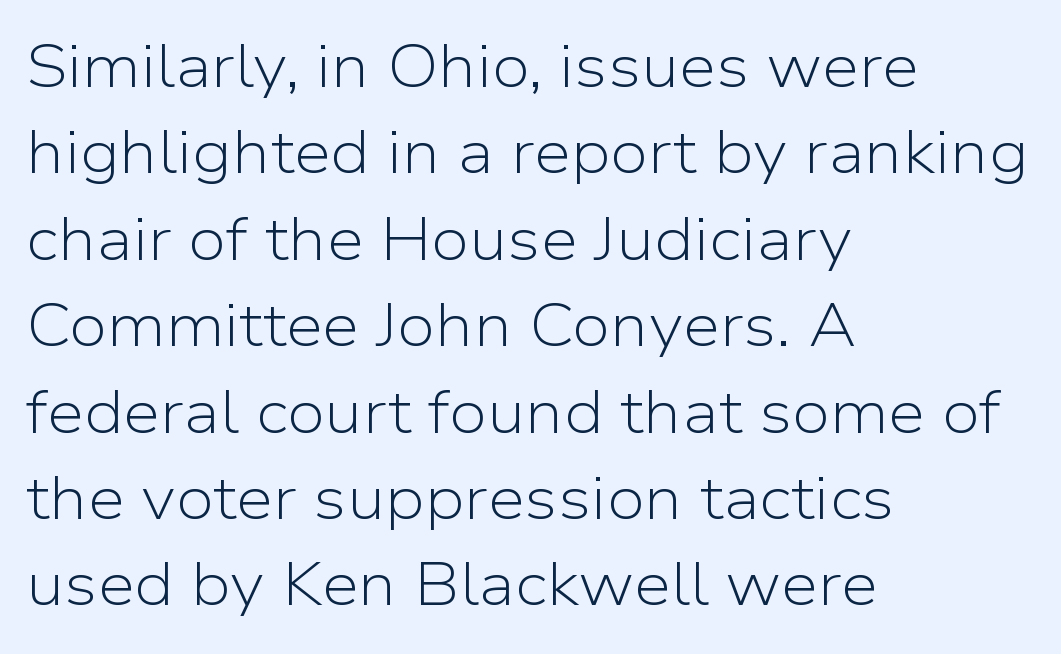
{"serif": "no", "italic": "no", "bold": "no", "weight": "light", "width": "normal", "stroke_contrast": "low", "x_height": "medium", "monospaced": "no", "underline": "no", "align": "left", "line_spacing": "normal", "line_spacing_ratio": 1.44, "letter_spacing": "normal", "letter_spacing_em": 0.0, "glyph_px": 60}
